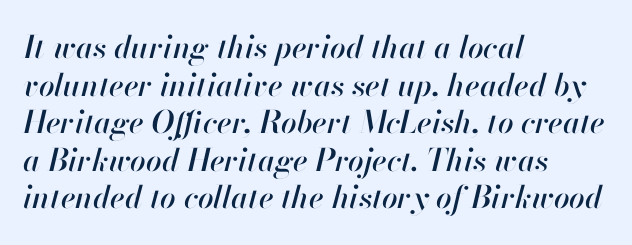
The image shows 31 px text type, italic (leaning right); set left-aligned, line spacing 1.21x, normal letter spacing, not underlined; high stroke contrast and a small x-height.
